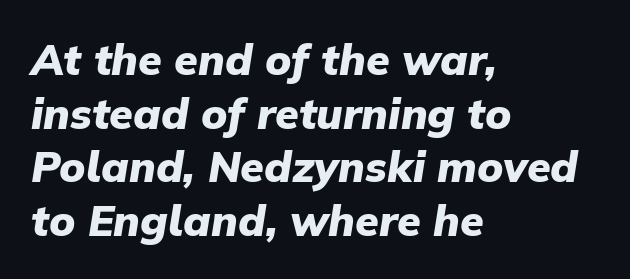
The passage shown is not underscored anywhere. If you drew a ruler down the left edge, every line would touch it. Observe the lean: these are italic letterforms. Character widths vary here, with narrow letters taking less room than wide ones.
